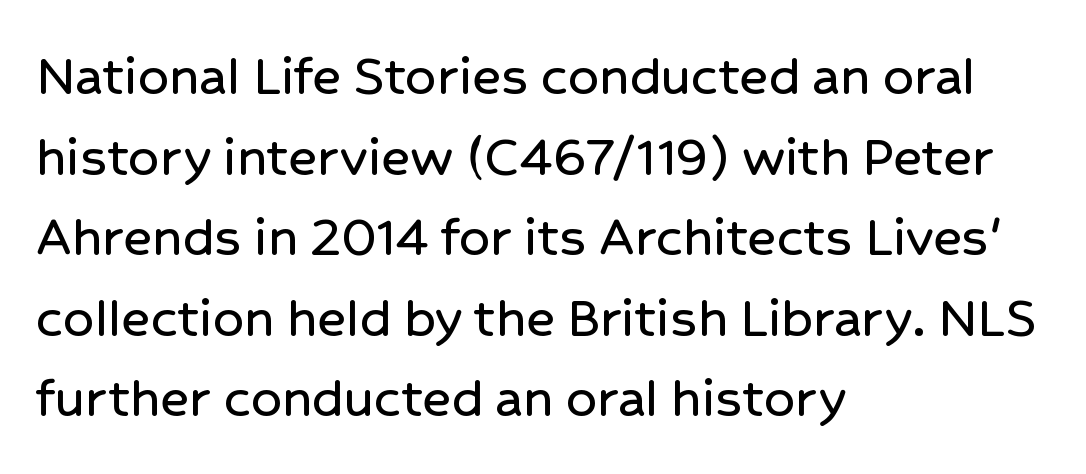
{"serif": "no", "italic": "no", "width": "normal", "stroke_contrast": "low", "x_height": "medium", "monospaced": "no", "underline": "no", "align": "left", "line_spacing": "normal", "line_spacing_ratio": 1.32, "letter_spacing": "normal", "letter_spacing_em": 0.0, "glyph_px": 61}
